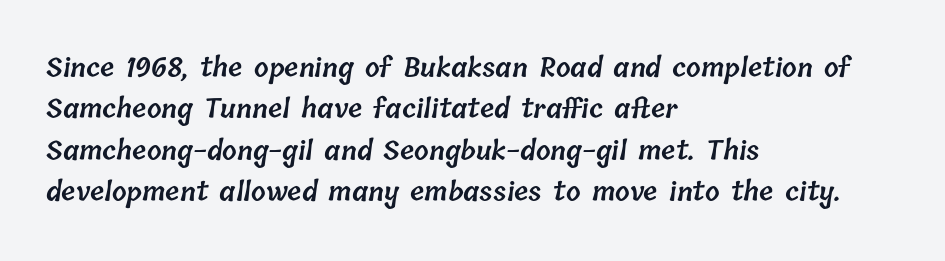
Firm but not heavy-handed strokes: this text is semibold. Clear beneath every line of the passage. Horizontal bands of white between lines are of average thickness. Leftover space on each line is placed entirely after the last word.
